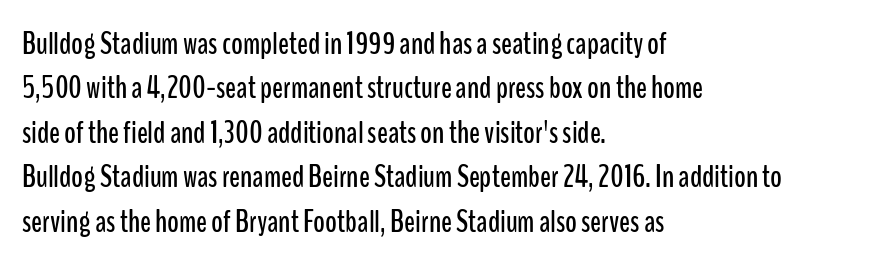
The image shows 32 px condensed sans-serif type, upright; set left-aligned, normal line spacing (1.39x), normal letter spacing, not underlined; low stroke contrast and a medium x-height.
